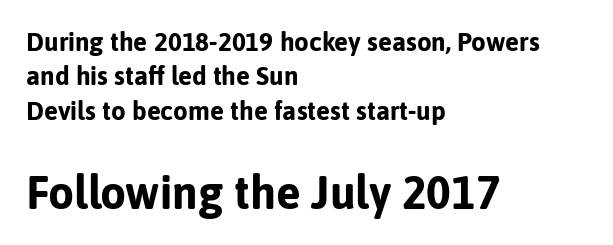
The image shows 46 px bold sans-serif type, upright; set left-aligned, normal line spacing (1.32x), normal letter spacing, not underlined; the second (bottom) block is 1.77x larger; low stroke contrast and a medium x-height.
